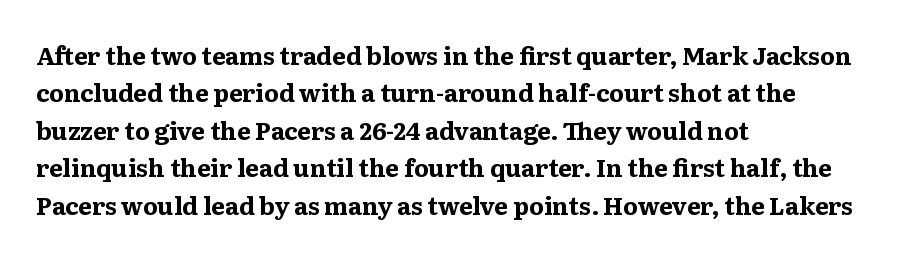
Q: Is the text bold? A: Yes.
Q: Is the text italic (slanted)? A: No, it is upright.
Q: Is the text underlined? A: No.
Q: How is the paragraph aligned? A: Left-aligned.
Q: Is the spacing between letters normal or unusually wide? A: Normal.
Q: Is the spacing between lines tight, normal or loose? A: Normal.
